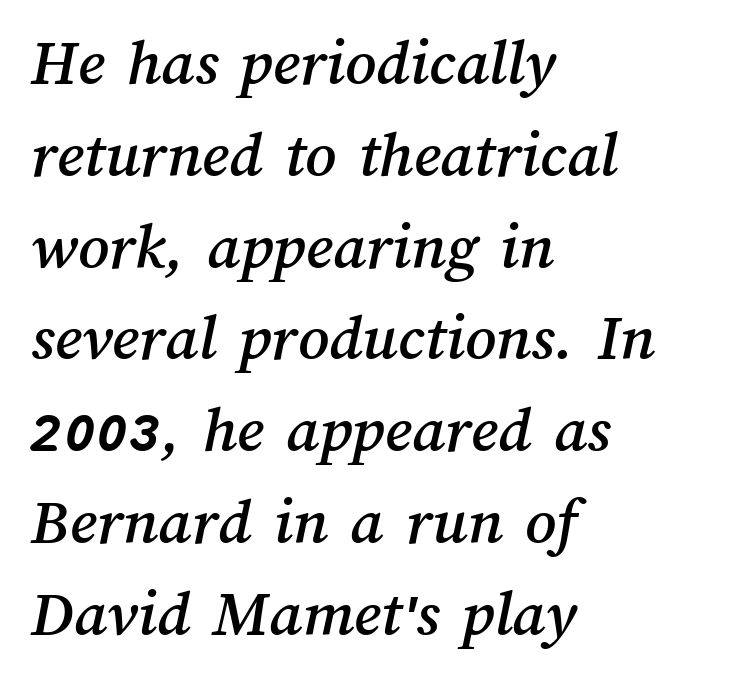
The image shows 67 px text type; set left-aligned, normal line spacing (1.37x), normal letter spacing, not underlined; medium stroke contrast and a medium x-height.
